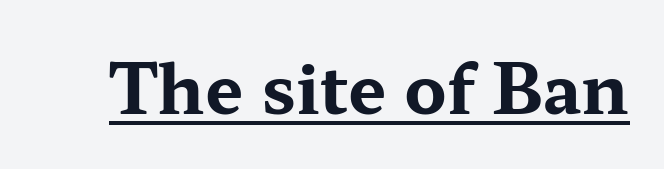
{"serif": "yes", "italic": "no", "bold": "yes", "weight": "bold", "width": "wide", "stroke_contrast": "medium", "x_height": "medium", "monospaced": "no", "underline": "yes", "letter_spacing": "normal", "letter_spacing_em": 0.0, "glyph_px": 68}
